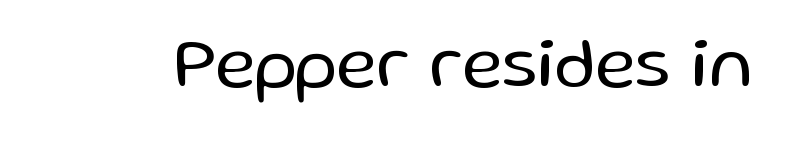
Q: Is the text bold? A: No.
Q: Is the text italic (slanted)? A: No, it is upright.
Q: Is the typeface a serif or a sans-serif typeface? A: Sans-serif.
Q: Is the text underlined? A: No.
Q: Is the spacing between letters normal or unusually wide? A: Normal.
Q: Width (condensed, normal, or wide)? A: Normal.
Q: Stroke contrast? A: Low.
Q: x-height? A: Medium.
Q: Monospaced? A: No.
